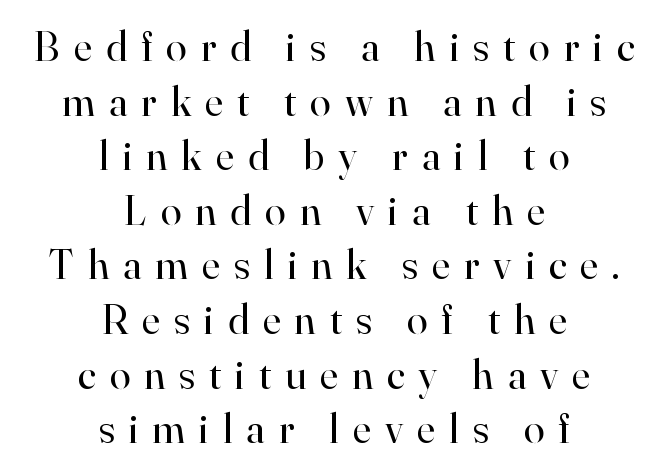
The image shows 42 px regular-weight serif type, upright; set centered, normal line spacing (1.3x), unusually wide letter spacing (+0.34 em), not underlined; high stroke contrast and a small x-height.
